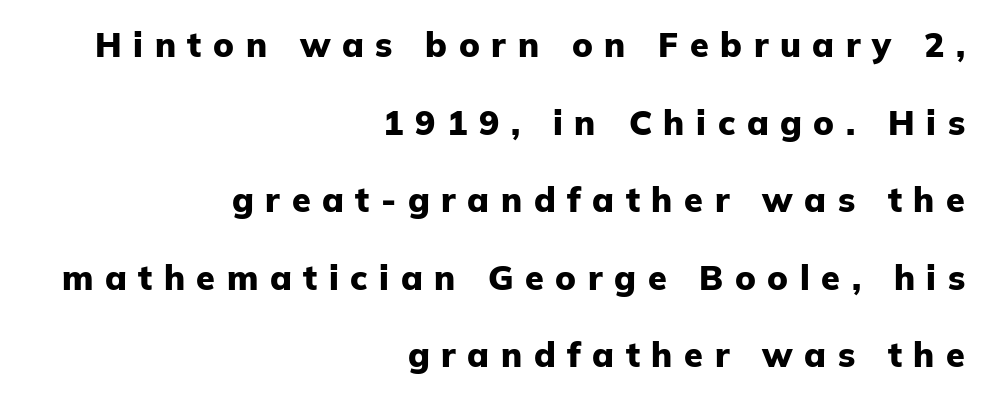
{"serif": "no", "italic": "no", "bold": "yes", "weight": "heavy", "width": "normal", "stroke_contrast": "low", "x_height": "medium", "monospaced": "no", "underline": "no", "align": "right", "line_spacing": "loose", "line_spacing_ratio": 2.28, "letter_spacing": "wide", "letter_spacing_em": 0.34, "glyph_px": 34}
